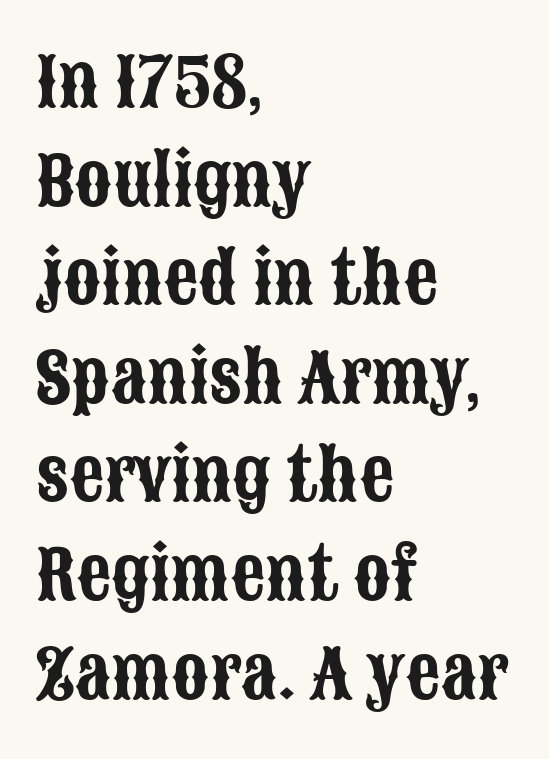
The image shows 68 px condensed sans-serif type, upright; set left-aligned, normal line spacing (1.45x), normal letter spacing, not underlined; low stroke contrast and a large x-height.
